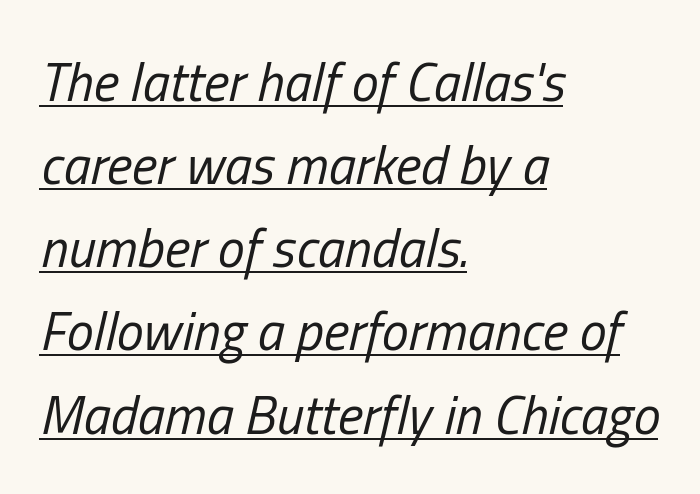
The image shows 54 px regular-weight, condensed type, italic (leaning right); set left-aligned, normal line spacing (1.54x), normal letter spacing, underlined; low stroke contrast and a medium x-height.
